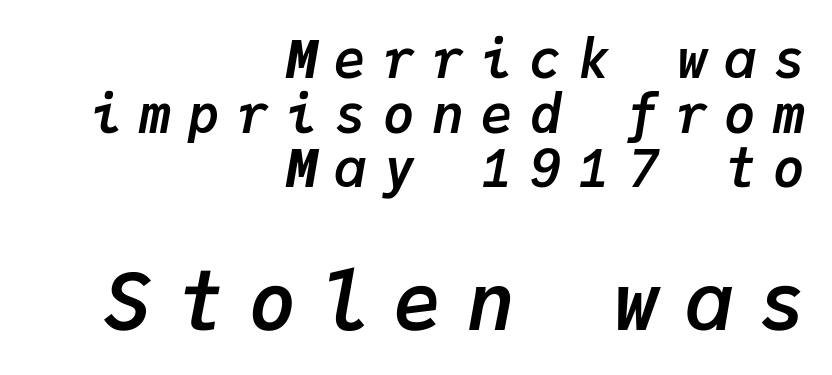
{"italic": "yes", "lean": "right", "slant_degrees": 9, "bold": "yes", "weight": "semibold", "width": "normal", "stroke_contrast": "low", "x_height": "medium", "monospaced": "yes", "underline": "no", "align": "right", "line_spacing": "tight", "line_spacing_ratio": 1.03, "letter_spacing": "wide", "letter_spacing_em": 0.32, "larger_block": "second", "size_ratio": 1.49, "glyph_px": 79}
